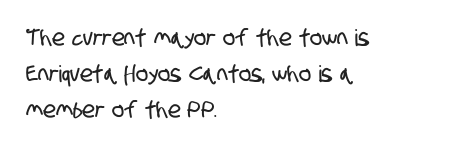
The image shows 23 px text type; set left-aligned, normal line spacing (1.56x), normal letter spacing, not underlined.
